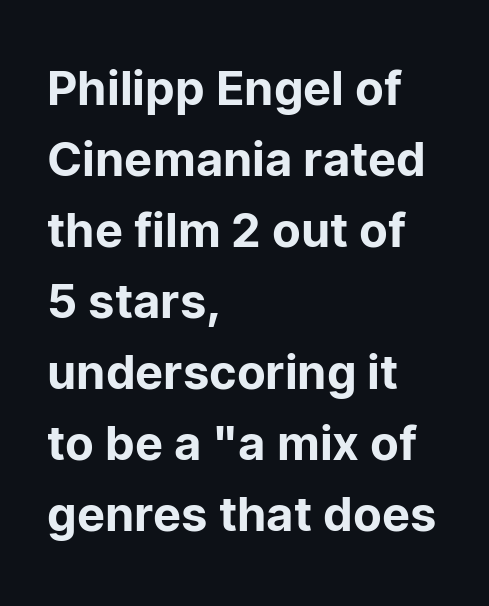
The image shows 47 px sans-serif type, upright; set left-aligned, normal line spacing (1.51x), normal letter spacing, not underlined; low stroke contrast and a medium x-height.
